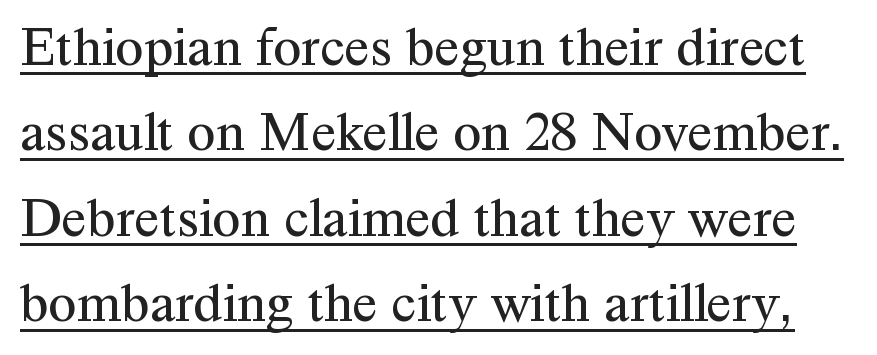
{"serif": "yes", "italic": "no", "bold": "no", "weight": "regular", "width": "normal", "stroke_contrast": "medium", "x_height": "medium", "monospaced": "no", "underline": "yes", "line_spacing": "normal", "line_spacing_ratio": 1.5, "letter_spacing": "normal", "letter_spacing_em": 0.0, "glyph_px": 57}
